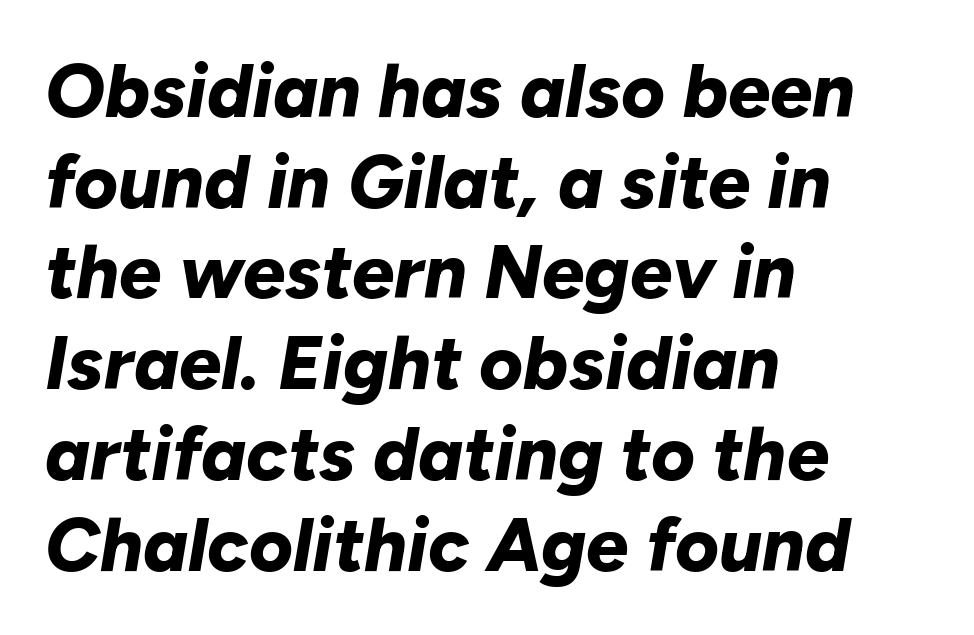
The image shows 75 px bold type, italic (leaning right); set left-aligned, line spacing 1.21x, normal letter spacing, not underlined; low stroke contrast and a medium x-height.
